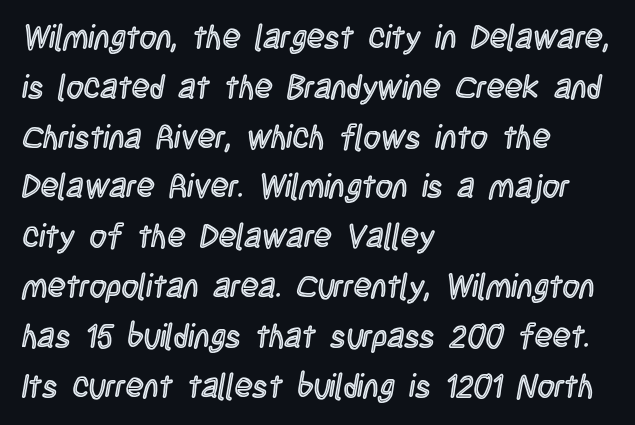
{"width": "condensed", "x_height": "large", "monospaced": "no", "underline": "no", "align": "left", "line_spacing": "normal", "line_spacing_ratio": 1.51, "letter_spacing": "normal", "letter_spacing_em": 0.0, "glyph_px": 33}
